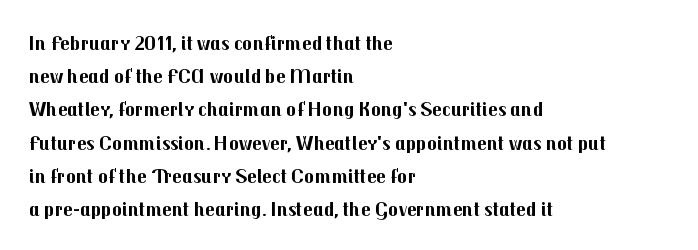
Q: Is the text bold? A: Yes.
Q: Is the text italic (slanted)? A: No, it is upright.
Q: Is the text underlined? A: No.
Q: How is the paragraph aligned? A: Left-aligned.
Q: Is the spacing between letters normal or unusually wide? A: Normal.
Q: Is the spacing between lines tight, normal or loose? A: Normal.
